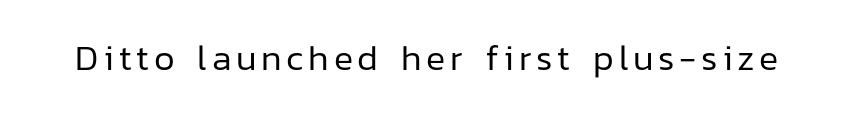
{"serif": "no", "italic": "no", "bold": "no", "weight": "regular", "width": "normal", "stroke_contrast": "low", "x_height": "medium", "monospaced": "no", "underline": "no", "glyph_px": 36}
